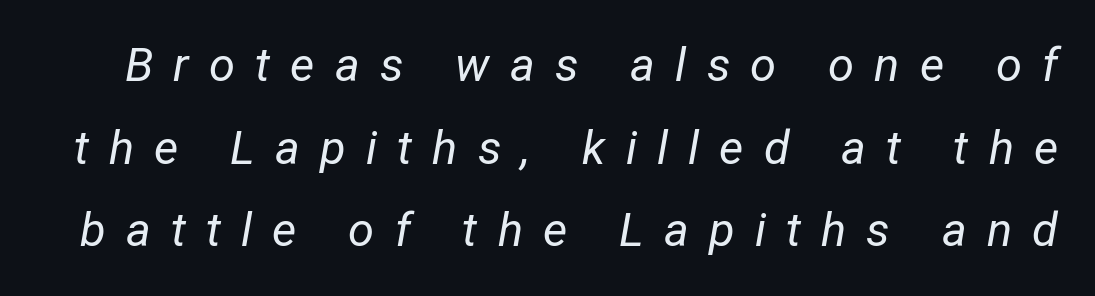
Q: Is the text bold? A: No.
Q: Is the text italic (slanted)? A: Yes, it leans right by about 12 degrees.
Q: Is the text underlined? A: No.
Q: Is the spacing between letters normal or unusually wide? A: Unusually wide.
Q: Width (condensed, normal, or wide)? A: Condensed.
Q: Stroke contrast? A: Low.
Q: x-height? A: Medium.
Q: Monospaced? A: No.
